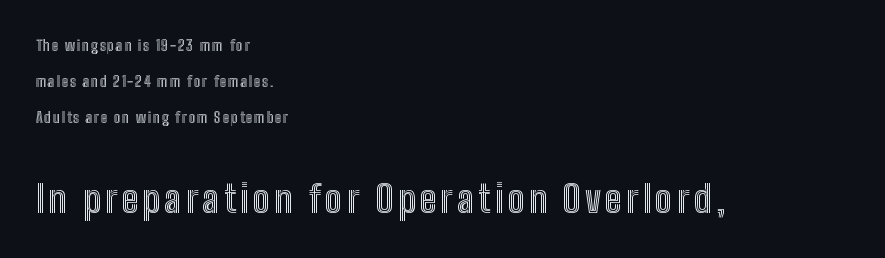
Leading is clearly above the norm, producing a sparse column. No word sits above an underline. The rendering uses natural spacing where letterforms have individual widths. If you squint, the bottom block still reads clearly — it's the larger of the two.
